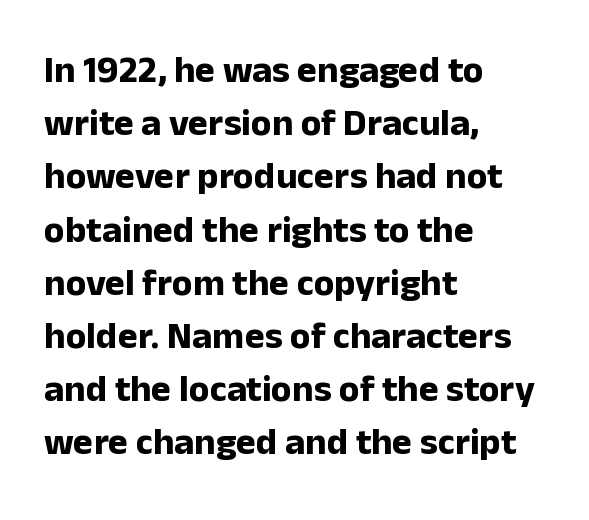
{"serif": "no", "italic": "no", "bold": "yes", "weight": "bold", "width": "normal", "stroke_contrast": "low", "x_height": "medium", "monospaced": "no", "underline": "no", "align": "left", "line_spacing": "normal", "line_spacing_ratio": 1.4, "letter_spacing": "normal", "letter_spacing_em": 0.0, "glyph_px": 38}
